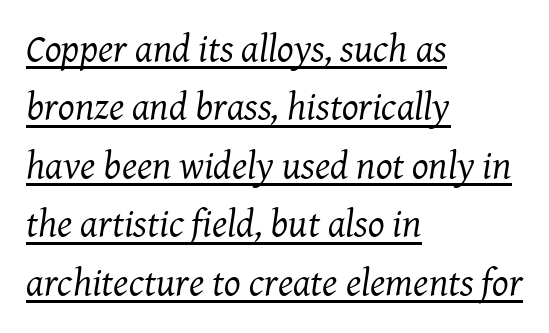
{"serif": "yes", "italic": "yes", "lean": "right", "slant_degrees": 8, "bold": "no", "weight": "regular", "width": "normal", "stroke_contrast": "medium", "x_height": "medium", "monospaced": "no", "underline": "yes", "align": "left", "line_spacing": "normal", "line_spacing_ratio": 1.5, "letter_spacing": "normal", "letter_spacing_em": 0.0, "glyph_px": 39}
